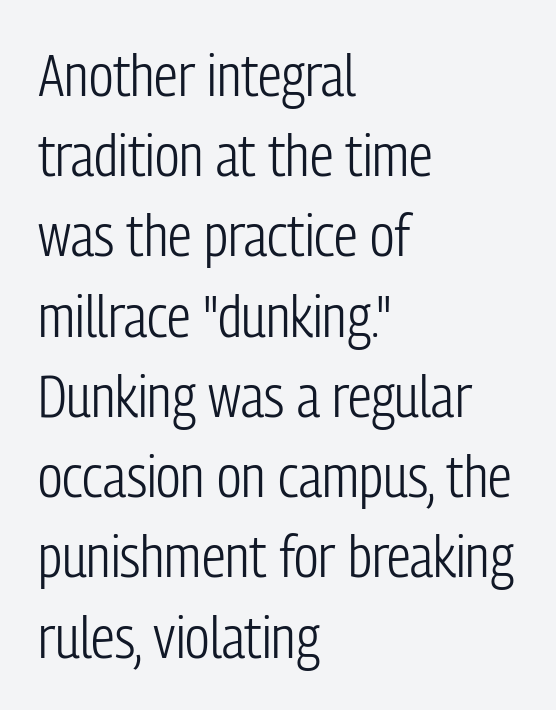
{"serif": "no", "italic": "no", "bold": "no", "weight": "light", "width": "condensed", "stroke_contrast": "low", "x_height": "medium", "monospaced": "no", "underline": "no", "align": "left", "line_spacing": "normal", "line_spacing_ratio": 1.36, "letter_spacing": "normal", "letter_spacing_em": 0.0, "glyph_px": 59}
